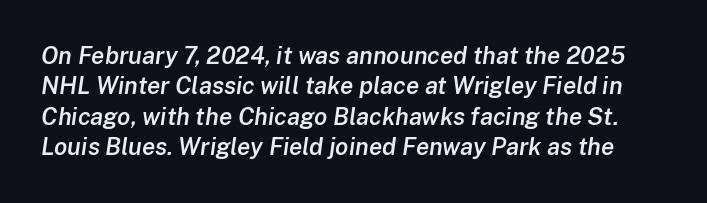
Q: Is the text bold? A: Semi-bold.
Q: Is the text italic (slanted)? A: Yes, it leans right by about 8 degrees.
Q: Is the text underlined? A: No.
Q: Is the spacing between letters normal or unusually wide? A: Normal.
Q: Is the spacing between lines tight, normal or loose? A: Normal.
